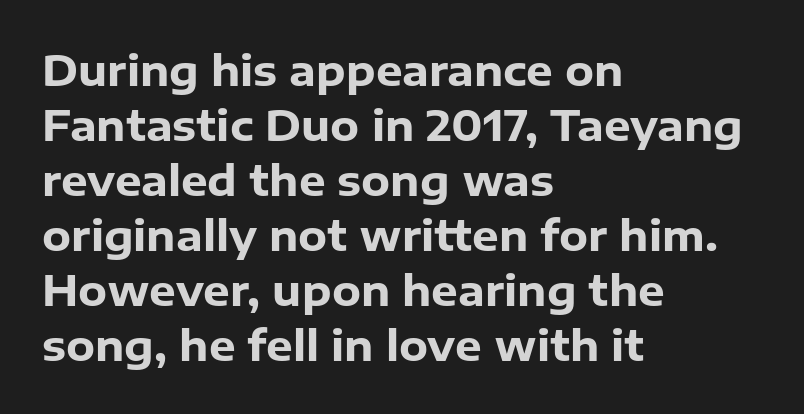
The image shows 42 px heavy sans-serif type, upright; set left-aligned, normal line spacing (1.31x), normal letter spacing, not underlined; low stroke contrast and a medium x-height.
